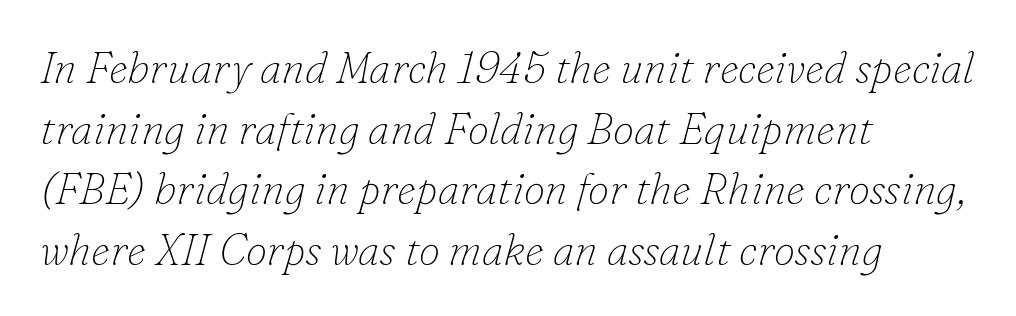
Q: Is the text bold? A: No.
Q: Is the text italic (slanted)? A: Yes, it leans right by about 16 degrees.
Q: Is the typeface a serif or a sans-serif typeface? A: Serif.
Q: Is the text underlined? A: No.
Q: How is the paragraph aligned? A: Left-aligned.
Q: Is the spacing between letters normal or unusually wide? A: Normal.
Q: Is the spacing between lines tight, normal or loose? A: Normal.
Q: Width (condensed, normal, or wide)? A: Normal.
Q: Stroke contrast? A: Low.
Q: x-height? A: Small.
Q: Monospaced? A: No.
